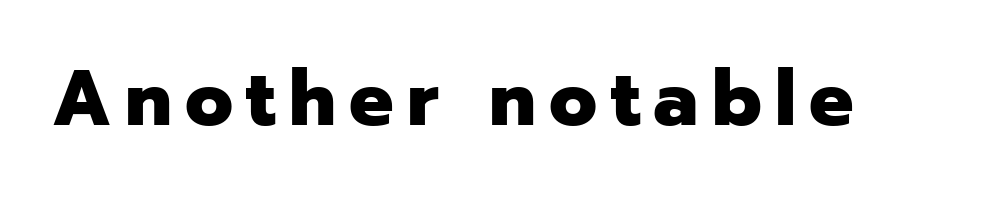
Quick note: underline off. Posture: upright roman. These lines are rendered in a variable-pitch font. Stroke terminals: plain, sans-serif. Typesetter's note: full bold, strokes at maximum text heaviness.
